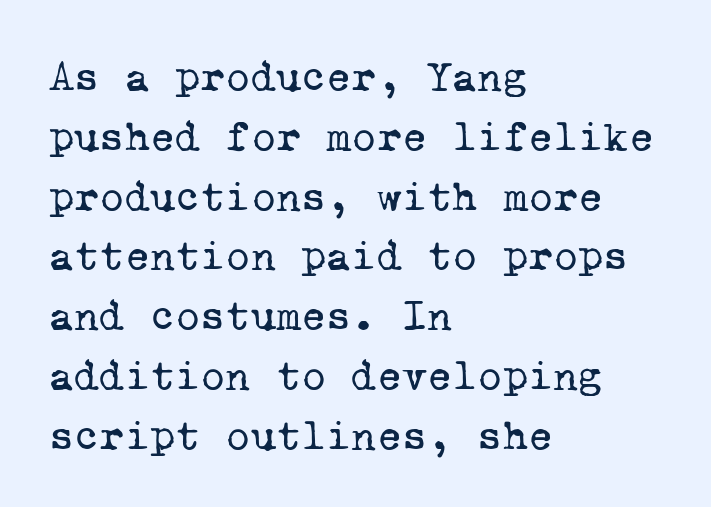
{"serif": "yes", "bold": "no", "weight": "regular", "width": "normal", "stroke_contrast": "low", "x_height": "medium", "monospaced": "yes", "underline": "no", "align": "left", "line_spacing": "normal", "line_spacing_ratio": 1.39, "letter_spacing": "normal", "letter_spacing_em": 0.0, "glyph_px": 43}
